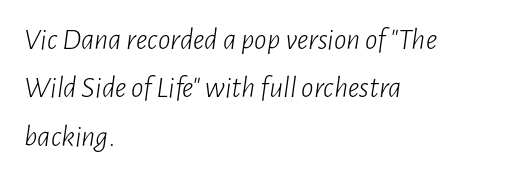
The image shows 31 px light, condensed type, italic (leaning right); set left-aligned, normal line spacing (1.56x), normal letter spacing, not underlined; low stroke contrast and a medium x-height.
